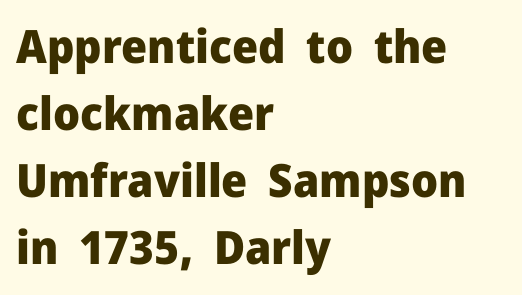
A dark, heavy texture on the line: the type is bold. The ragged edge is on the right, which tells us the setting is flush left. In terms of letterspacing, this is plain default setting. The rendering shows plain stroke endings on the letterforms — a sans-serif design.
